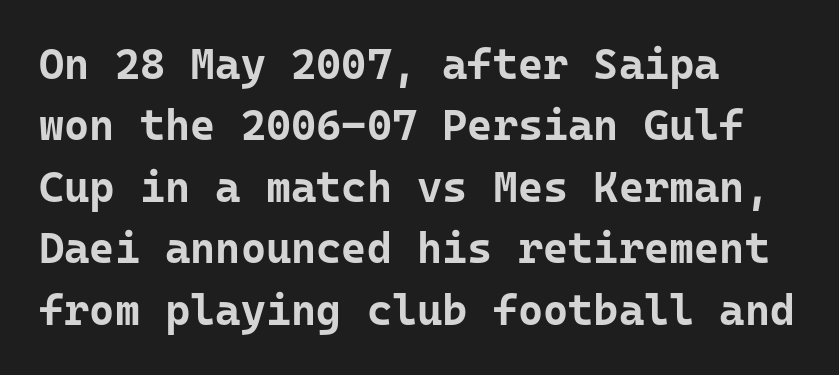
{"serif": "no", "italic": "no", "bold": "yes", "weight": "bold", "width": "normal", "stroke_contrast": "low", "x_height": "medium", "monospaced": "yes", "underline": "no", "align": "left", "line_spacing": "normal", "line_spacing_ratio": 1.43, "letter_spacing": "normal", "letter_spacing_em": 0.0, "glyph_px": 43}
